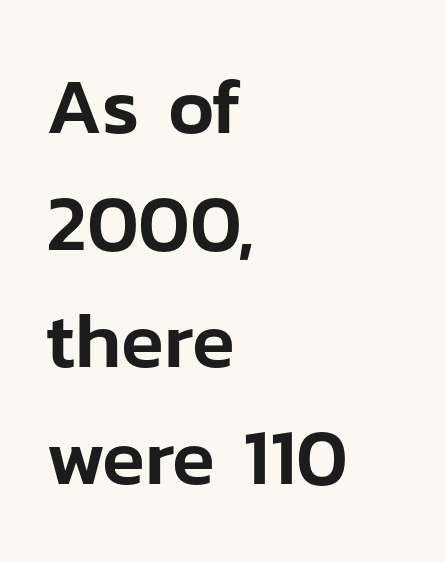
{"serif": "no", "italic": "no", "width": "normal", "stroke_contrast": "low", "x_height": "medium", "monospaced": "no", "underline": "no", "align": "left", "line_spacing": "normal", "line_spacing_ratio": 1.48, "letter_spacing": "normal", "letter_spacing_em": 0.0, "glyph_px": 79}
